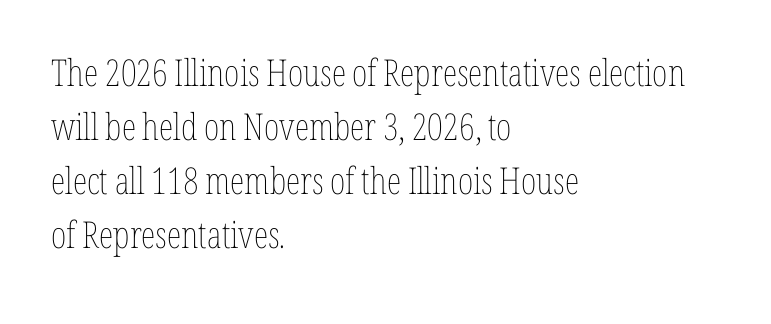
The image shows 37 px thin, condensed type, upright; set left-aligned, normal line spacing (1.46x), normal letter spacing, not underlined; low stroke contrast and a medium x-height.
